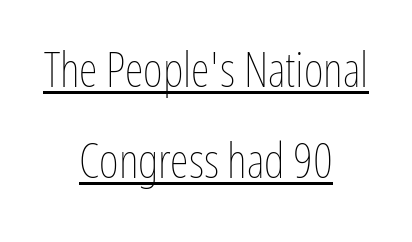
The image shows 48 px thin, condensed type, upright; set centered, loose line spacing (1.9x), normal letter spacing, underlined; low stroke contrast and a medium x-height.
